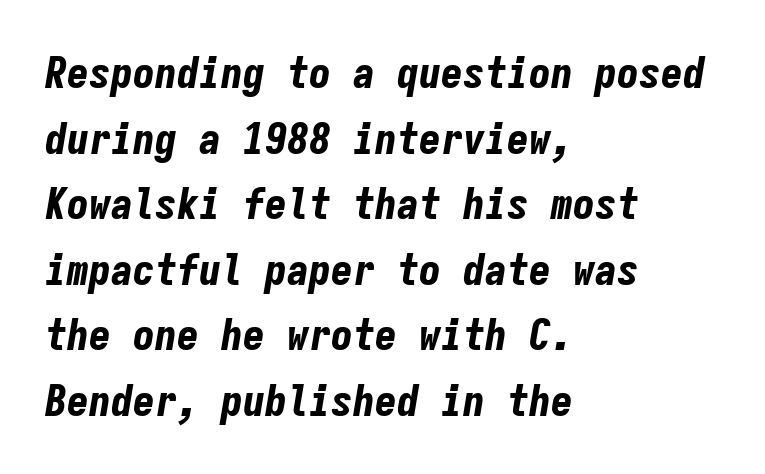
Does extra space separate the letters? No, they use regular spacing. Heavy, bold letterforms. This sample uses an oblique cut, with every glyph tilted off the vertical. One-word summary of the alignment: left. This sample has the even, mechanical cadence of fixed-width lettering.
